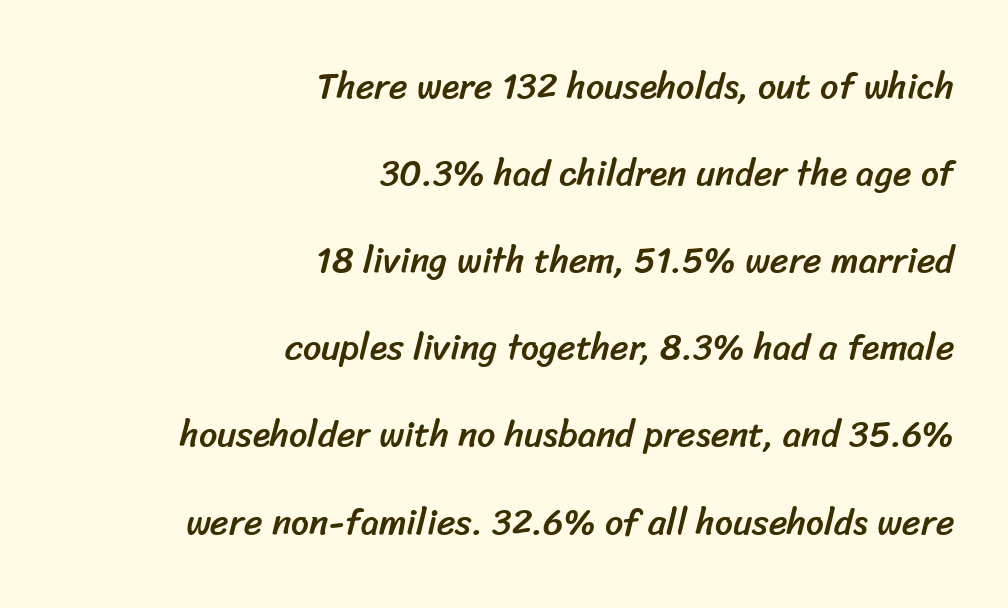
{"serif": "no", "width": "normal", "stroke_contrast": "low", "x_height": "medium", "monospaced": "no", "underline": "no", "align": "right", "line_spacing": "loose", "line_spacing_ratio": 2.42, "letter_spacing": "normal", "letter_spacing_em": 0.0, "glyph_px": 36}
